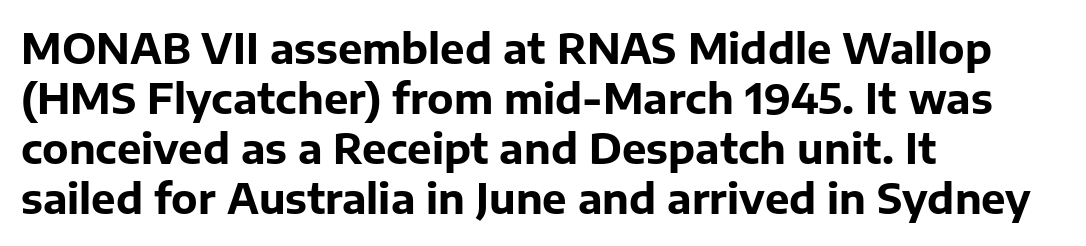
{"serif": "no", "italic": "no", "bold": "yes", "weight": "bold", "width": "normal", "stroke_contrast": "low", "x_height": "medium", "monospaced": "no", "underline": "no", "align": "left", "line_spacing_ratio": 1.22, "letter_spacing": "normal", "letter_spacing_em": 0.0, "glyph_px": 41}
